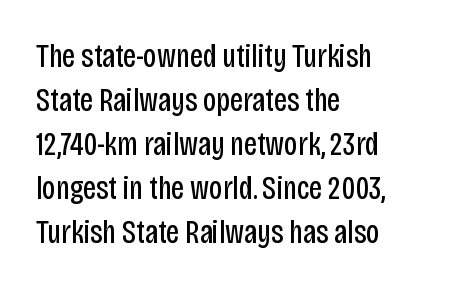
{"serif": "no", "italic": "no", "bold": "no", "weight": "regular", "width": "condensed", "stroke_contrast": "low", "x_height": "large", "monospaced": "no", "underline": "no", "align": "left", "line_spacing": "normal", "line_spacing_ratio": 1.33, "letter_spacing": "normal", "letter_spacing_em": 0.0, "glyph_px": 33}
